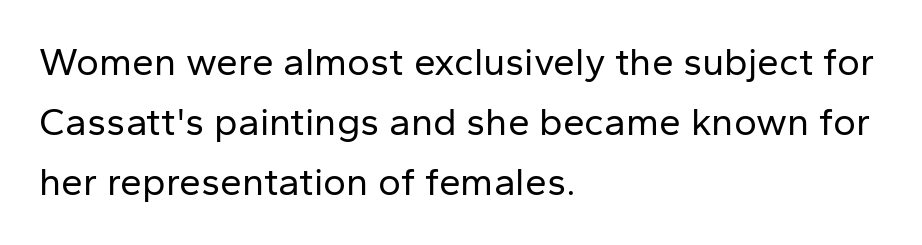
The image shows 39 px regular-weight sans-serif type, upright; set left-aligned, normal line spacing (1.54x), normal letter spacing, not underlined; low stroke contrast and a medium x-height.
